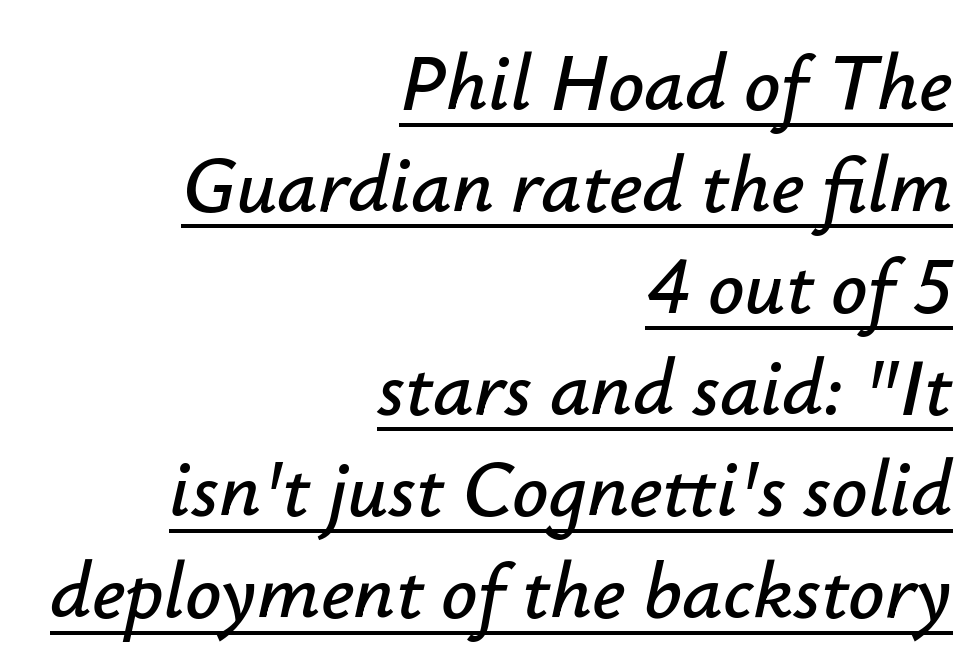
The image shows 80 px text type, italic (leaning right); set right-aligned, normal line spacing (1.27x), normal letter spacing, underlined; low stroke contrast and a small x-height.
